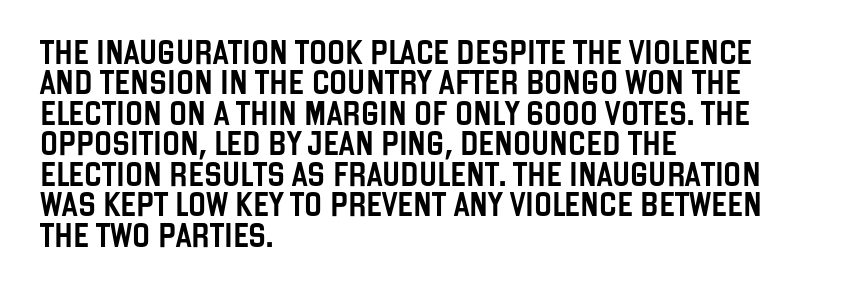
The image shows 24 px text type, upright; set left-aligned, normal line spacing (1.27x), normal letter spacing, not underlined.
